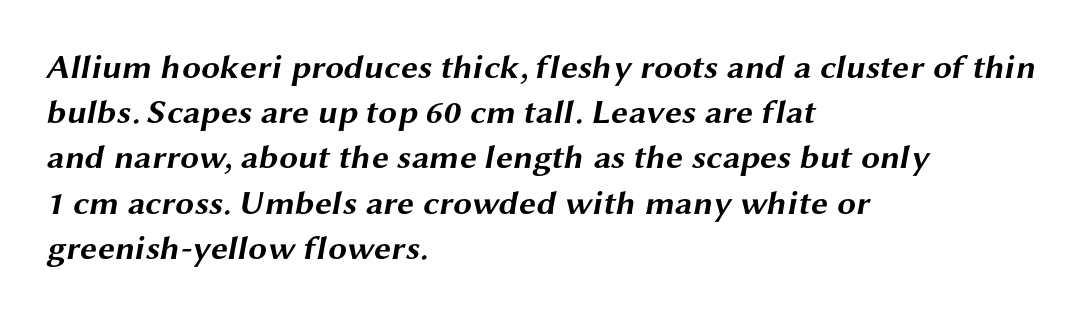
The image shows 34 px bold, wide sans-serif type; set left-aligned, normal line spacing (1.33x), normal letter spacing, not underlined; medium stroke contrast and a medium x-height.
